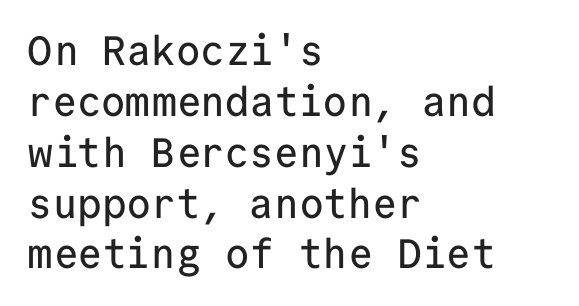
Nope, not italic — everything's standing straight. Serifs: no, the terminals of the letterforms are clean. Each line starts at the same left margin while the right side varies. Look at the tracking — it's just the regular setting, nothing added. Monospaced: the letters line up in strict vertical columns. Check under the words: just untouched page.
